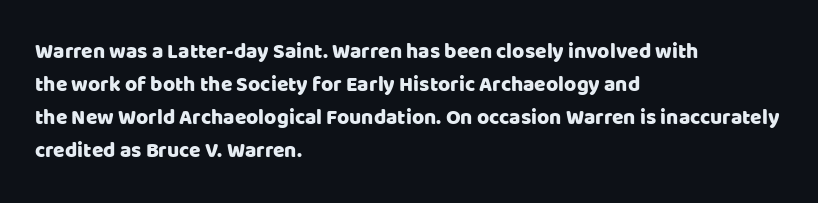
Q: Is the text italic (slanted)? A: No, it is upright.
Q: Is the text underlined? A: No.
Q: How is the paragraph aligned? A: Left-aligned.
Q: Is the spacing between letters normal or unusually wide? A: Normal.
Q: Is the spacing between lines tight, normal or loose? A: Normal.
